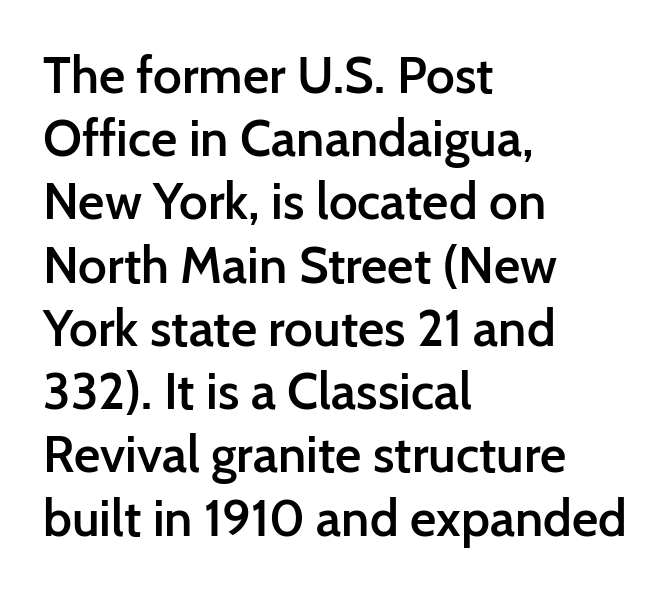
Q: Is the text bold? A: Semi-bold.
Q: Is the text italic (slanted)? A: No, it is upright.
Q: Is the typeface a serif or a sans-serif typeface? A: Sans-serif.
Q: Is the text underlined? A: No.
Q: How is the paragraph aligned? A: Left-aligned.
Q: Is the spacing between letters normal or unusually wide? A: Normal.
Q: Width (condensed, normal, or wide)? A: Normal.
Q: Stroke contrast? A: Low.
Q: x-height? A: Medium.
Q: Monospaced? A: No.
